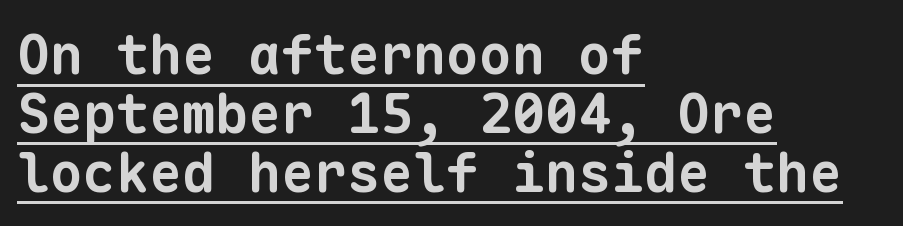
{"serif": "no", "bold": "yes", "weight": "bold", "width": "normal", "stroke_contrast": "low", "x_height": "medium", "monospaced": "yes", "underline": "yes", "align": "left", "line_spacing": "tight", "line_spacing_ratio": 1.07, "letter_spacing": "normal", "letter_spacing_em": 0.0, "glyph_px": 55}
